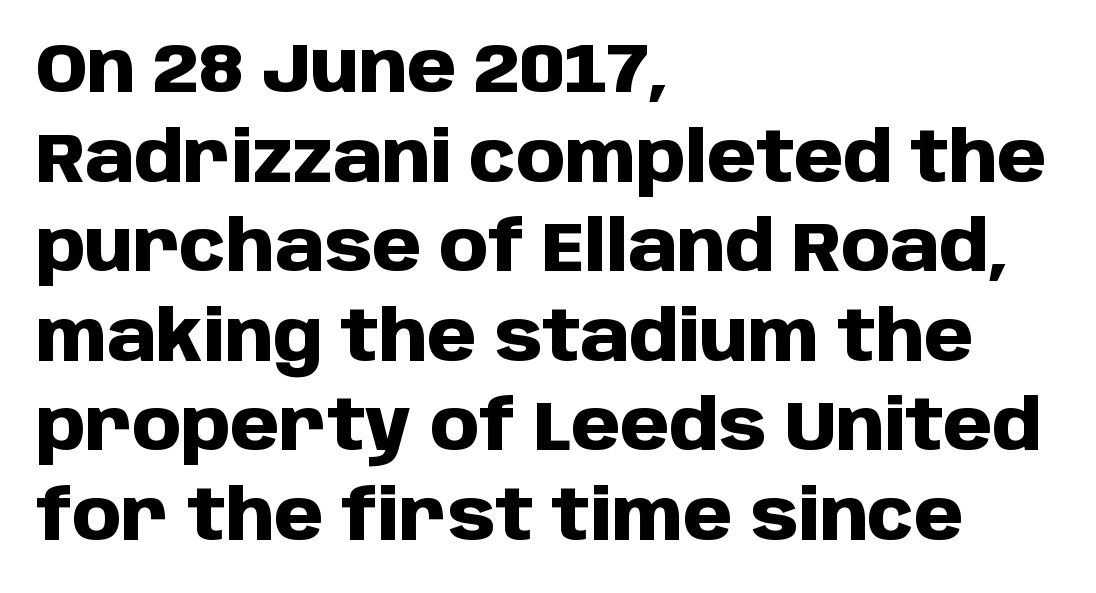
{"serif": "no", "italic": "no", "bold": "yes", "weight": "heavy", "width": "normal", "stroke_contrast": "low", "x_height": "large", "monospaced": "no", "underline": "no", "align": "left", "line_spacing": "normal", "line_spacing_ratio": 1.28, "letter_spacing": "normal", "letter_spacing_em": 0.0, "glyph_px": 70}
